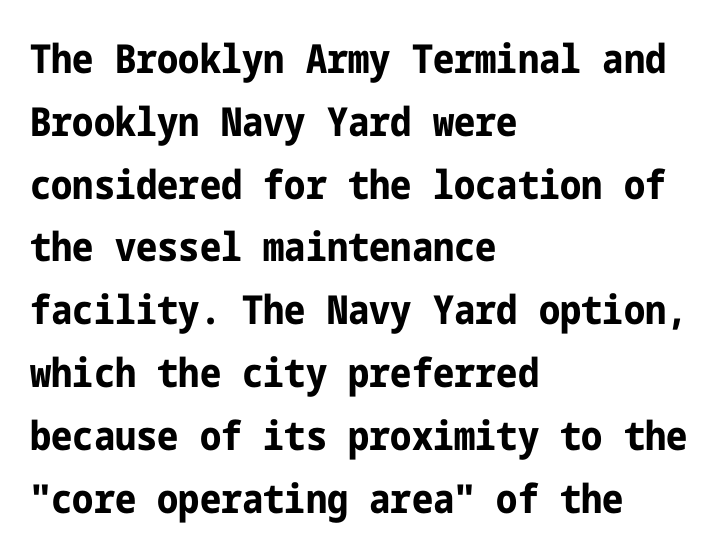
Q: Is the text bold? A: Yes.
Q: Is the text italic (slanted)? A: No, it is upright.
Q: Is the typeface a serif or a sans-serif typeface? A: Sans-serif.
Q: Is the text underlined? A: No.
Q: How is the paragraph aligned? A: Left-aligned.
Q: Is the spacing between letters normal or unusually wide? A: Normal.
Q: Is the spacing between lines tight, normal or loose? A: Normal.
Q: Width (condensed, normal, or wide)? A: Condensed.
Q: Stroke contrast? A: Low.
Q: x-height? A: Medium.
